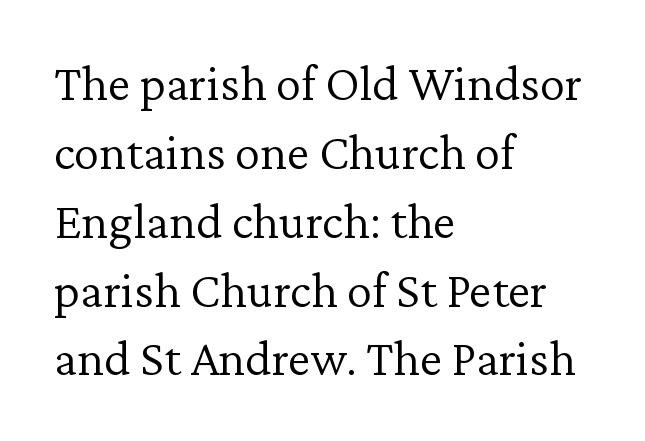
The image shows 51 px light serif type, upright; set left-aligned, normal line spacing (1.35x), normal letter spacing, not underlined; low stroke contrast and a medium x-height.
